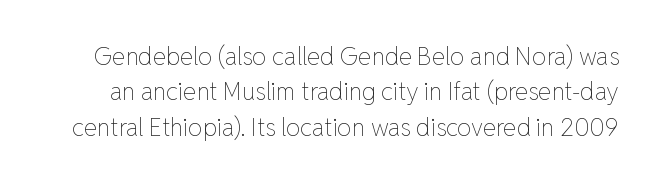
Q: Is the text bold? A: No.
Q: Is the text italic (slanted)? A: No, it is upright.
Q: Is the text underlined? A: No.
Q: Is the spacing between letters normal or unusually wide? A: Normal.
Q: Is the spacing between lines tight, normal or loose? A: Normal.
